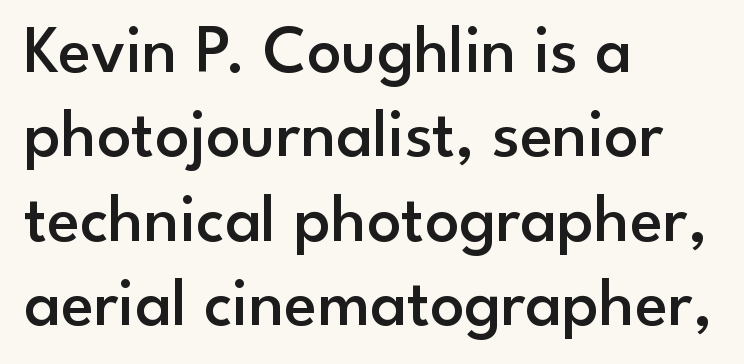
{"serif": "no", "italic": "no", "bold": "semi", "weight": "semibold", "width": "normal", "stroke_contrast": "low", "x_height": "small", "monospaced": "no", "underline": "no", "align": "left", "line_spacing_ratio": 1.24, "letter_spacing": "normal", "letter_spacing_em": 0.0, "glyph_px": 68}
